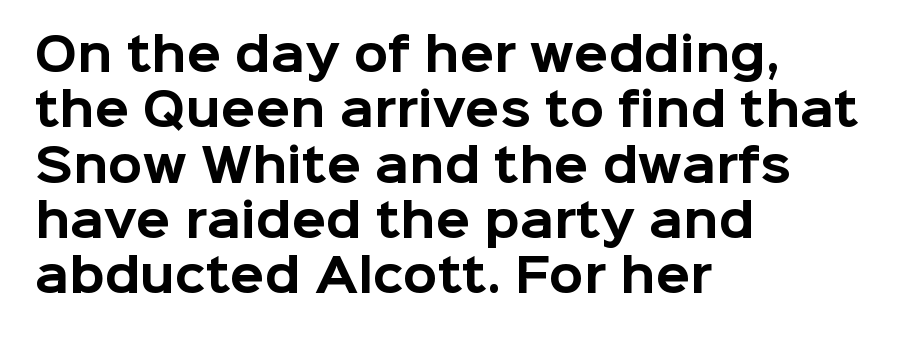
The image shows 45 px bold sans-serif type, upright; set left-aligned, line spacing 1.23x, normal letter spacing, not underlined; low stroke contrast and a medium x-height.
